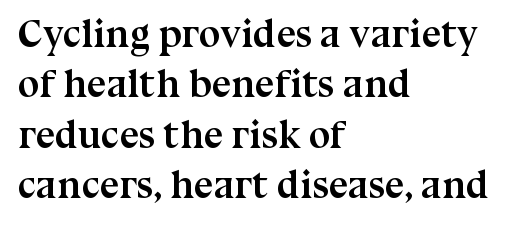
How would I describe the line gaps? Plain and ordinary. This rendering features lettering with no underline. Are there feet on the stems? There are — it's a serif. The compositor pushed each line to the left boundary. I'd describe the lettering as bold — thick and assertive.
